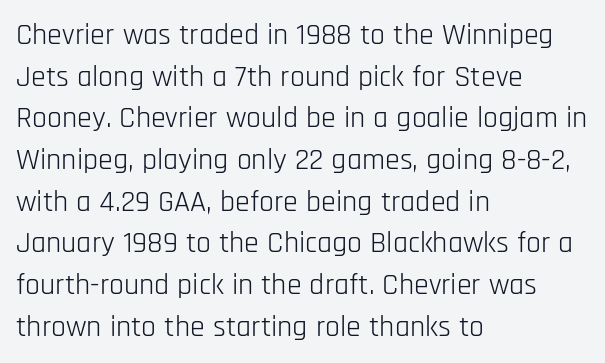
No chunkiness to these letters — they're not bold. The horizontal fit of the characters is conventional and even. Is there any slant? The stems are plumb. Where is the straight margin? On the left. Whoever set this chose a conventional vertical rhythm. What kind of face is this? One without serifs — a sans.
